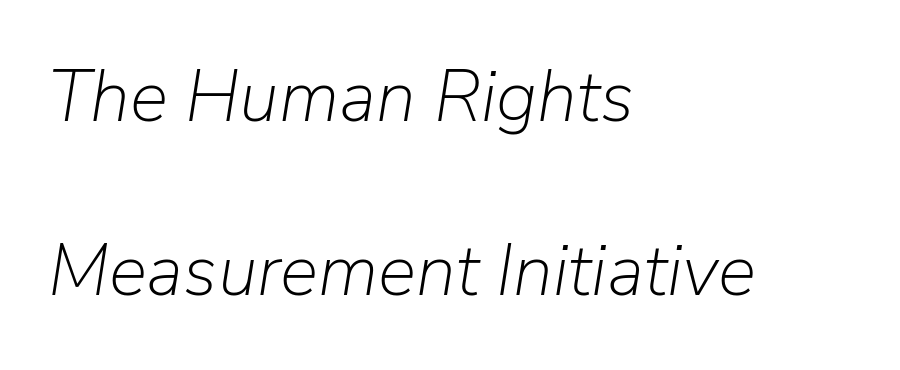
Q: Is the text bold? A: No.
Q: Is the text italic (slanted)? A: Yes, it leans right by about 9 degrees.
Q: Is the text underlined? A: No.
Q: How is the paragraph aligned? A: Left-aligned.
Q: Is the spacing between letters normal or unusually wide? A: Normal.
Q: Is the spacing between lines tight, normal or loose? A: Loose.
Q: Width (condensed, normal, or wide)? A: Normal.
Q: Stroke contrast? A: Low.
Q: x-height? A: Medium.
Q: Monospaced? A: No.
